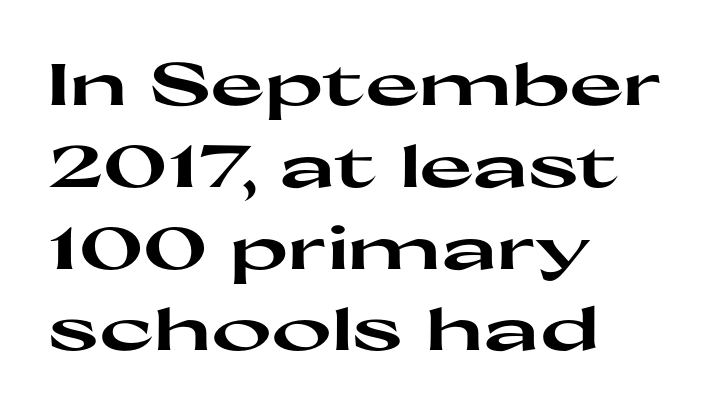
Summary of vertical rhythm: regular, with standard interline spacing. Think of a printed novel: that variable character pitch is what you see here. The gaps between neighbouring characters are ordinary and unremarkable. Casual observation: everything's shoved over to the left. In terms of letterform style, serifs are entirely absent.
